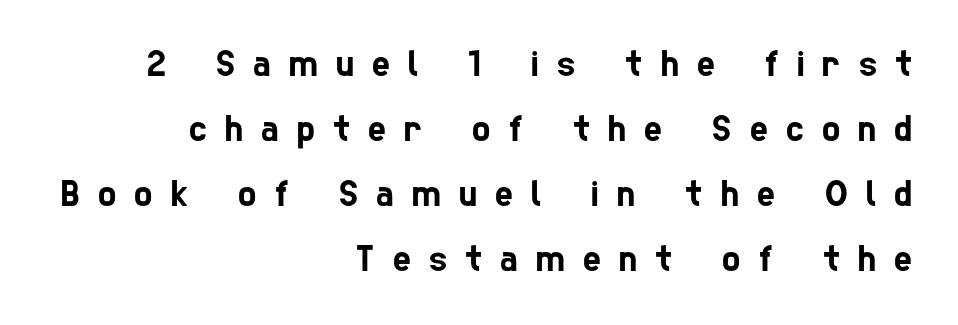
Q: Is the typeface a serif or a sans-serif typeface? A: Sans-serif.
Q: Is the text underlined? A: No.
Q: How is the paragraph aligned? A: Right-aligned.
Q: Is the spacing between letters normal or unusually wide? A: Unusually wide.
Q: Width (condensed, normal, or wide)? A: Condensed.
Q: Stroke contrast? A: Low.
Q: x-height? A: Medium.
Q: Monospaced? A: No.
